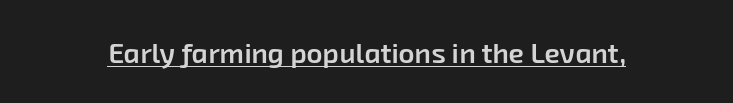
The image shows 28 px semibold sans-serif type; set normal letter spacing, underlined; low stroke contrast and a medium x-height.
